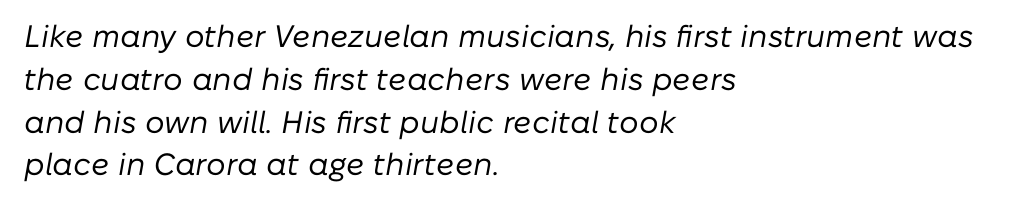
The image shows 31 px regular-weight type, italic (leaning right); set left-aligned, normal line spacing (1.38x), normal letter spacing, not underlined; low stroke contrast and a medium x-height.
